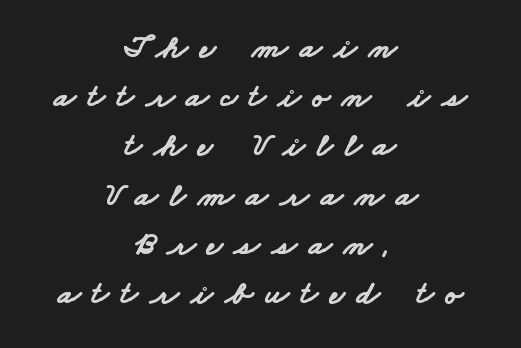
Q: Is the text bold? A: Yes.
Q: Is the typeface a serif or a sans-serif typeface? A: Sans-serif.
Q: Is the text underlined? A: No.
Q: How is the paragraph aligned? A: Centered.
Q: Is the spacing between letters normal or unusually wide? A: Unusually wide.
Q: Is the spacing between lines tight, normal or loose? A: Normal.
Q: Width (condensed, normal, or wide)? A: Wide.
Q: Stroke contrast? A: Low.
Q: x-height? A: Small.
Q: Monospaced? A: No.
